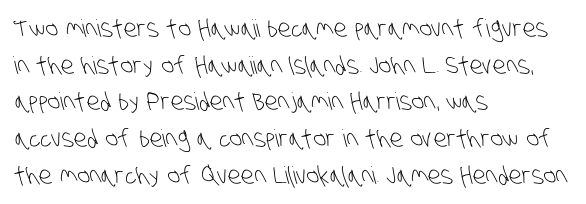
Spacing between characters is what you'd get straight out of the box. Where is the straight margin? On the left. These glyphs show unthickened strokes, regular width or finer. The rendering uses a moderate line-height, typical for paragraphs. The glyphs are unaccompanied by any horizontal stroke below them.
